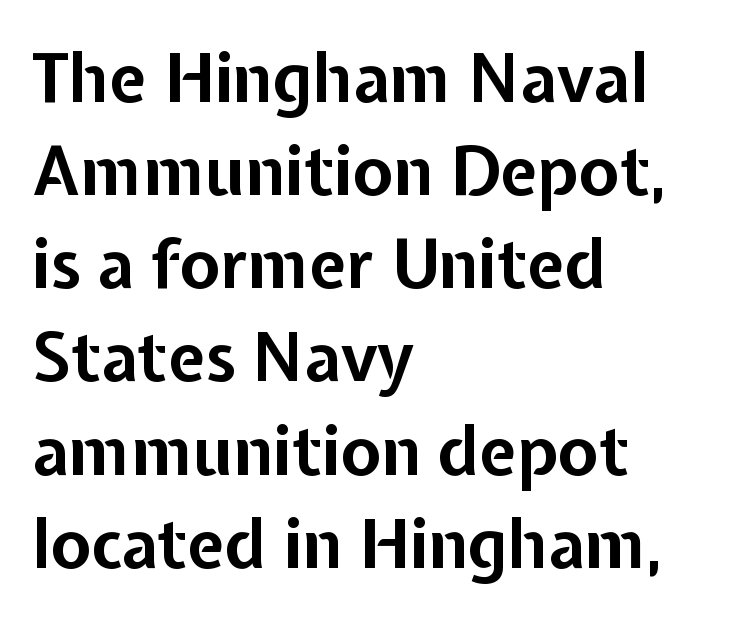
Q: Is the text bold? A: Yes.
Q: Is the text italic (slanted)? A: No, it is upright.
Q: Is the typeface a serif or a sans-serif typeface? A: Sans-serif.
Q: Is the text underlined? A: No.
Q: How is the paragraph aligned? A: Left-aligned.
Q: Is the spacing between letters normal or unusually wide? A: Normal.
Q: Is the spacing between lines tight, normal or loose? A: Normal.
Q: Width (condensed, normal, or wide)? A: Normal.
Q: Stroke contrast? A: Low.
Q: x-height? A: Medium.
Q: Monospaced? A: No.
